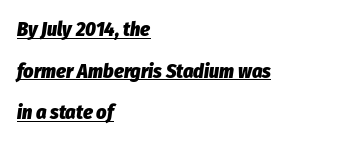
These lines stack with their left ends in a neat column. The face used here appears with an underline applied. Looking at the ascenders, they clearly lean. Notice the wide empty band between every row — that's loose leading.
